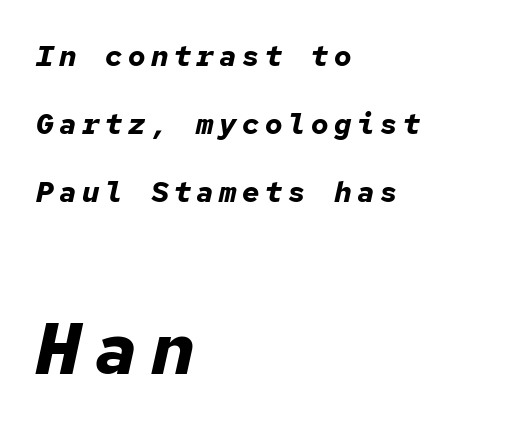
Q: Is the text bold? A: Yes.
Q: Is the text italic (slanted)? A: Yes, it leans right by about 12 degrees.
Q: Is the text underlined? A: No.
Q: How is the paragraph aligned? A: Left-aligned.
Q: Is the spacing between lines tight, normal or loose? A: Loose.
Q: Which block of text is set in a larger size, the first (top) or the second (bottom)? A: The second (bottom) one.
Q: Width (condensed, normal, or wide)? A: Normal.
Q: Stroke contrast? A: Low.
Q: x-height? A: Medium.
Q: Monospaced? A: Yes.
